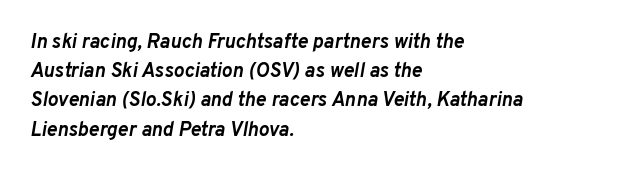
Q: Is the text bold? A: Yes.
Q: Is the text italic (slanted)? A: Yes, it leans right by about 10 degrees.
Q: Is the text underlined? A: No.
Q: How is the paragraph aligned? A: Left-aligned.
Q: Is the spacing between letters normal or unusually wide? A: Normal.
Q: Is the spacing between lines tight, normal or loose? A: Normal.
